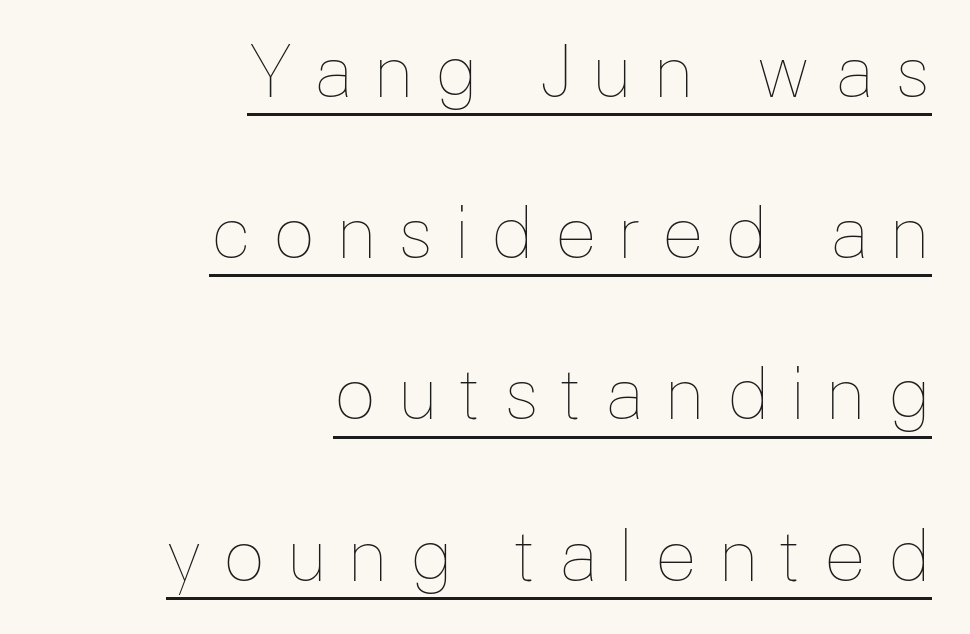
{"italic": "no", "bold": "no", "weight": "thin", "width": "normal", "stroke_contrast": "low", "x_height": "medium", "monospaced": "no", "underline": "yes", "align": "right", "line_spacing": "loose", "line_spacing_ratio": 2.27, "letter_spacing": "wide", "letter_spacing_em": 0.28, "glyph_px": 71}
